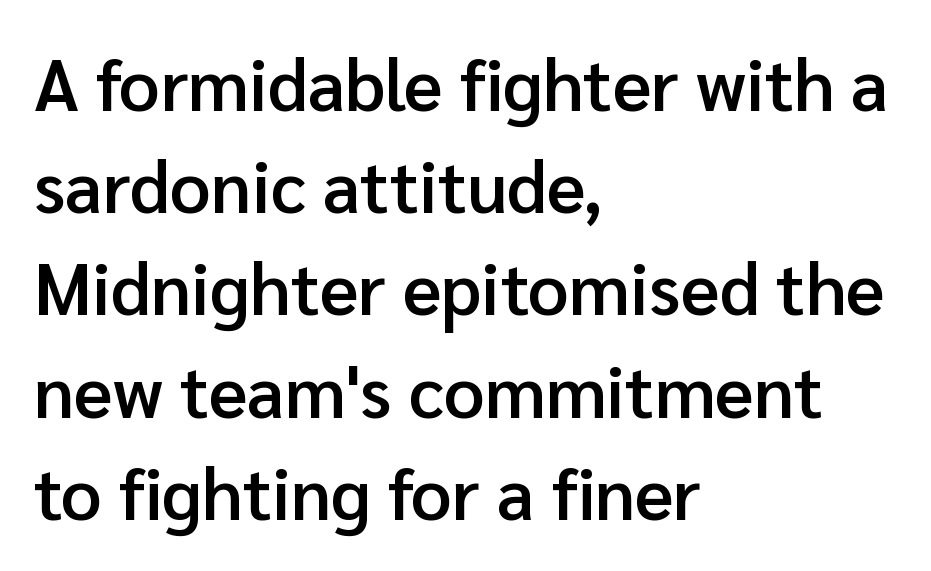
The rendering shows plain stroke endings on the letterforms — a sans-serif design. You could not count columns in this text — the font is proportionally spaced. On the weight axis this lands at semibold, roughly 600. Posture: vertical. You could call the tracking neutral — neither tight nor loose.
